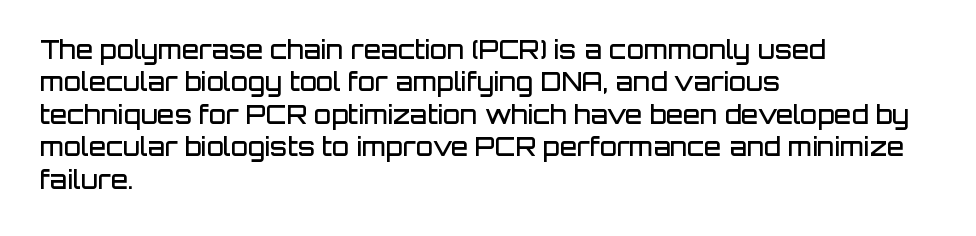
{"italic": "no", "bold": "semi", "underline": "no", "align": "left", "line_spacing": "normal", "line_spacing_ratio": 1.3, "letter_spacing": "normal", "letter_spacing_em": 0.0, "glyph_px": 25}
